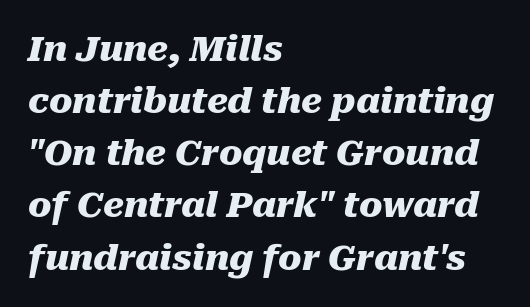
The image shows 35 px heavy type, italic (leaning right); set left-aligned, normal line spacing (1.49x), normal letter spacing, not underlined; medium stroke contrast and a medium x-height.
